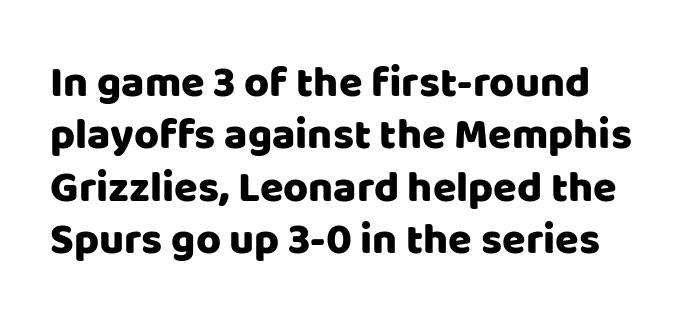
The image shows 43 px sans-serif type, upright; set line spacing 1.22x, normal letter spacing, not underlined; low stroke contrast and a large x-height.
